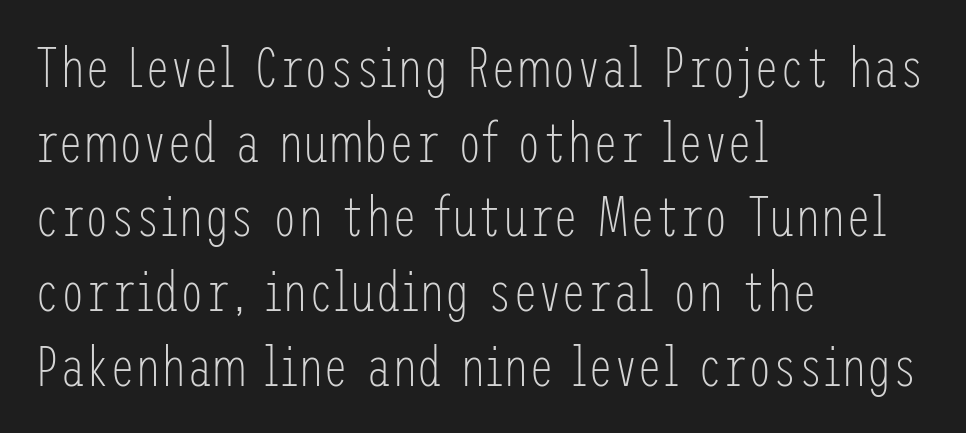
Regular leading. Every stem runs plumb, perpendicular to the baseline. If you drew a ruler down the left edge, every line would touch it. This reads as an unemphasized weight, regular at the heaviest. Font category for this specimen: sans-serif. The horizontal fit of the characters is conventional and even.
